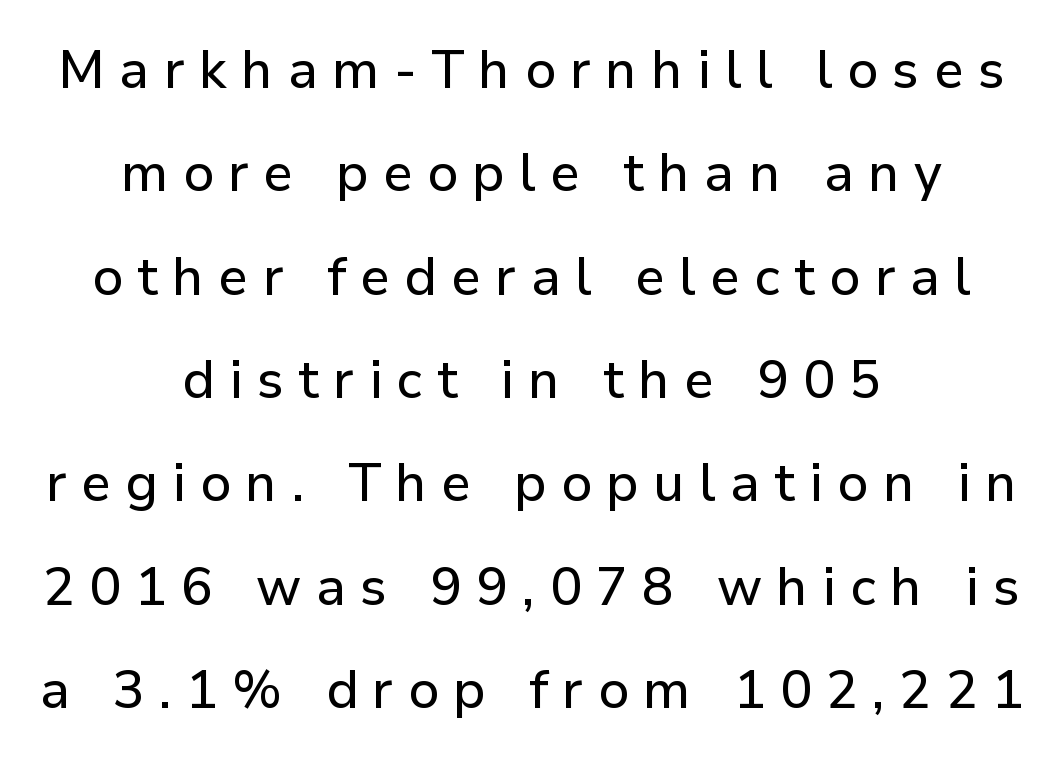
Underlining? Definitely not there. Tracking value appears strongly positive — letters spread wide. No italicization has been applied; the sample stays upright. Line starts and ends both wander, symmetrically. This sample uses a sans-serif face.
